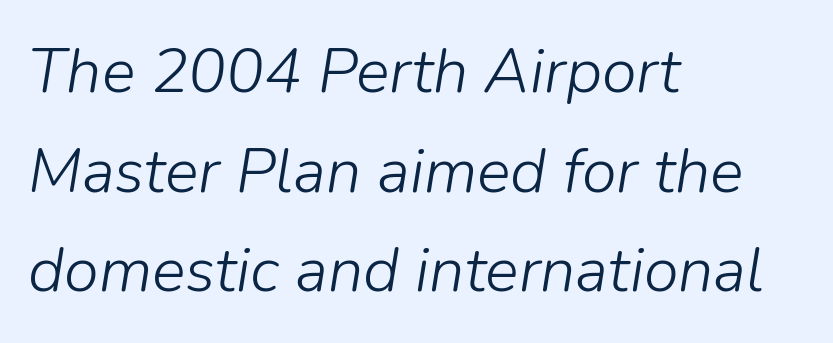
Plain, unruled lines of type. The designer left line spacing at the default. Rendered with sloped, italic letterforms. The strokes carry an ordinary text weight at most. Left-aligned paragraph, ragged on the right.
